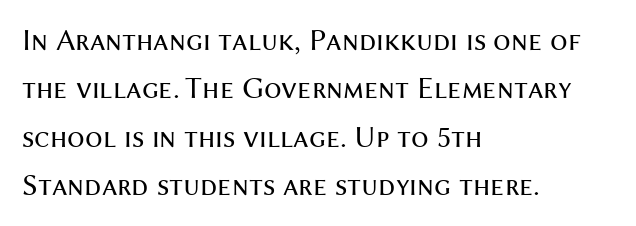
Q: Is the text bold? A: No.
Q: Is the text italic (slanted)? A: No, it is upright.
Q: Is the typeface a serif or a sans-serif typeface? A: Sans-serif.
Q: Is the text underlined? A: No.
Q: How is the paragraph aligned? A: Left-aligned.
Q: Is the spacing between letters normal or unusually wide? A: Normal.
Q: Is the spacing between lines tight, normal or loose? A: Normal.
Q: Width (condensed, normal, or wide)? A: Normal.
Q: Stroke contrast? A: Medium.
Q: x-height? A: Medium.
Q: Monospaced? A: No.
